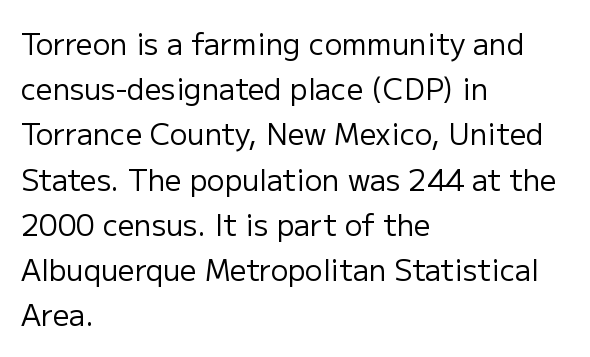
The image shows 29 px regular-weight sans-serif type, upright; set left-aligned, normal line spacing (1.56x), normal letter spacing, not underlined; low stroke contrast and a medium x-height.
